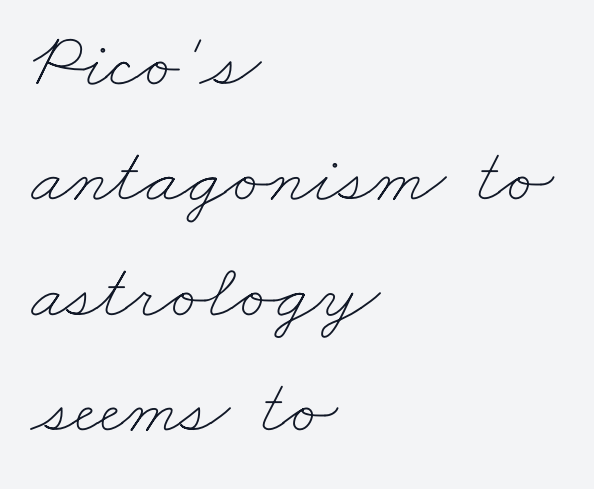
Q: Is the text bold? A: No.
Q: Is the text underlined? A: No.
Q: How is the paragraph aligned? A: Left-aligned.
Q: Is the spacing between letters normal or unusually wide? A: Normal.
Q: Is the spacing between lines tight, normal or loose? A: Normal.
Q: Width (condensed, normal, or wide)? A: Wide.
Q: Stroke contrast? A: Low.
Q: x-height? A: Small.
Q: Monospaced? A: No.
